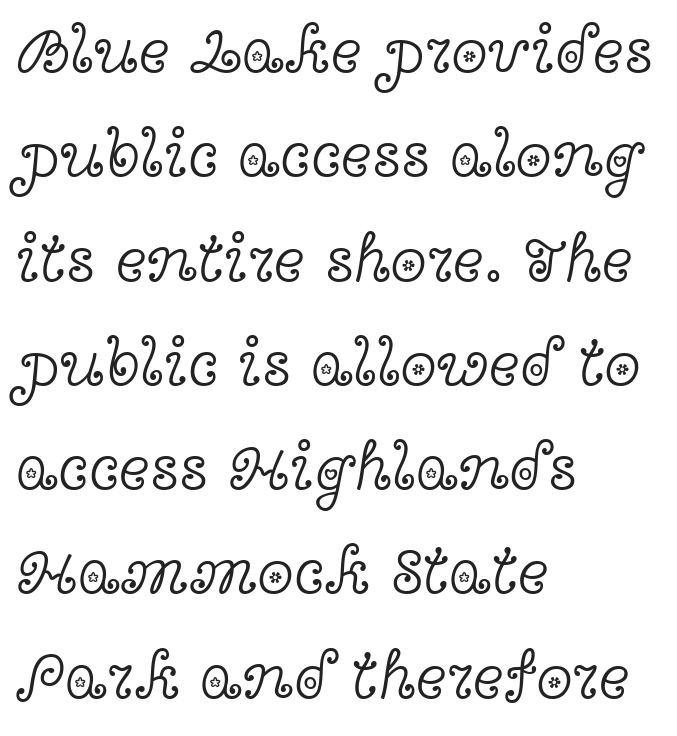
Q: Is the text bold? A: No.
Q: Is the text italic (slanted)? A: No, it is upright.
Q: Is the typeface a serif or a sans-serif typeface? A: Serif.
Q: Is the text underlined? A: No.
Q: How is the paragraph aligned? A: Left-aligned.
Q: Is the spacing between letters normal or unusually wide? A: Normal.
Q: Is the spacing between lines tight, normal or loose? A: Normal.
Q: Width (condensed, normal, or wide)? A: Wide.
Q: x-height? A: Medium.
Q: Monospaced? A: No.
